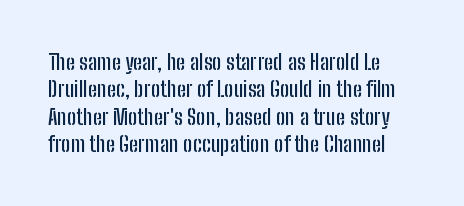
{"italic": "no", "underline": "no", "line_spacing": "normal", "line_spacing_ratio": 1.25, "letter_spacing": "normal", "letter_spacing_em": 0.0, "glyph_px": 22}
